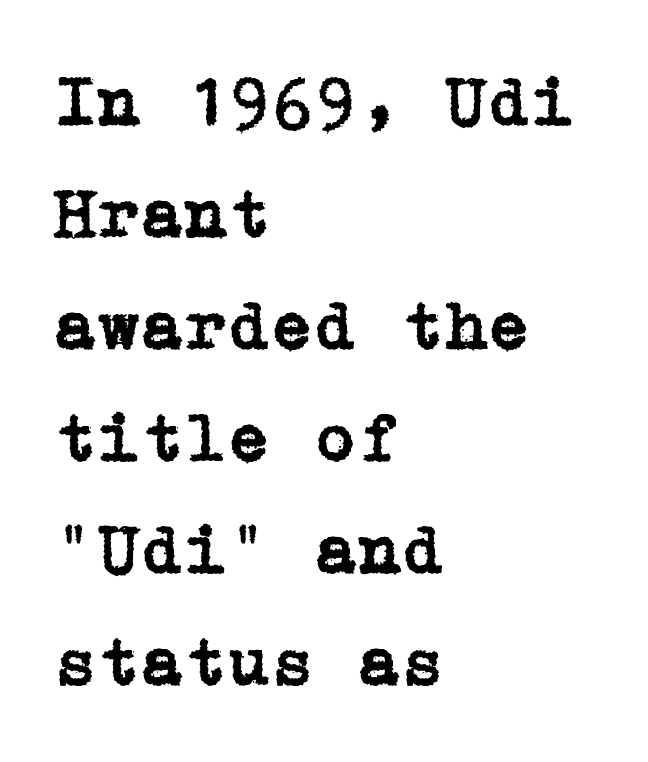
The image shows 70 px serif type, upright; set left-aligned, normal line spacing (1.6x), normal letter spacing, not underlined; low stroke contrast and a medium x-height.
